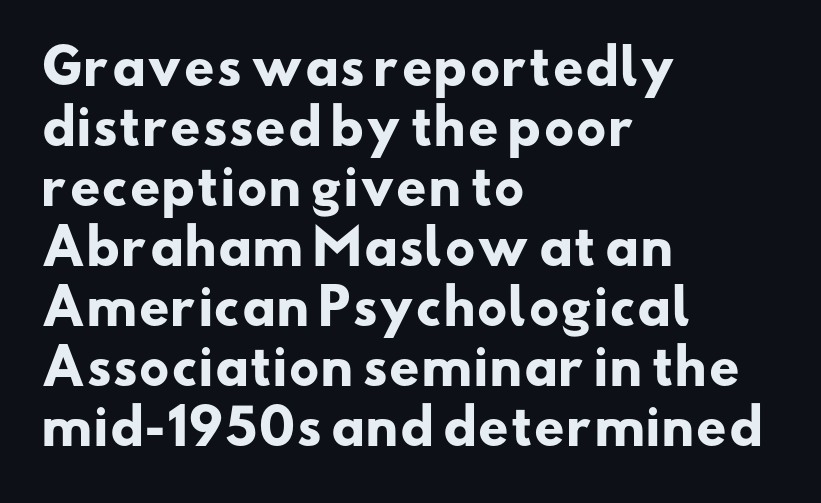
The image shows 48 px heavy, wide sans-serif type; set left-aligned, normal line spacing (1.25x), normal letter spacing, not underlined; low stroke contrast and a small x-height.
